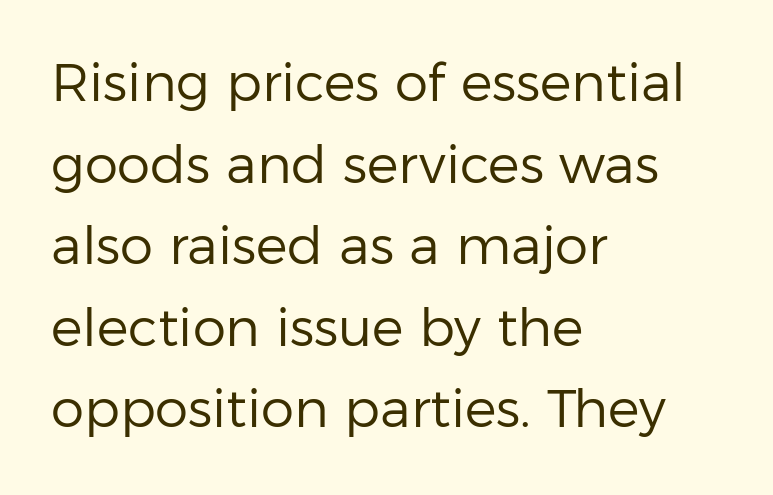
{"serif": "no", "italic": "no", "bold": "no", "weight": "regular", "width": "normal", "stroke_contrast": "low", "x_height": "medium", "monospaced": "no", "underline": "no", "align": "left", "line_spacing": "normal", "line_spacing_ratio": 1.54, "letter_spacing": "normal", "letter_spacing_em": 0.0, "glyph_px": 53}
